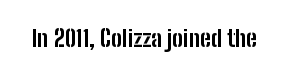
{"italic": "no", "bold": "yes", "underline": "no", "letter_spacing": "normal", "letter_spacing_em": 0.0, "glyph_px": 23}
